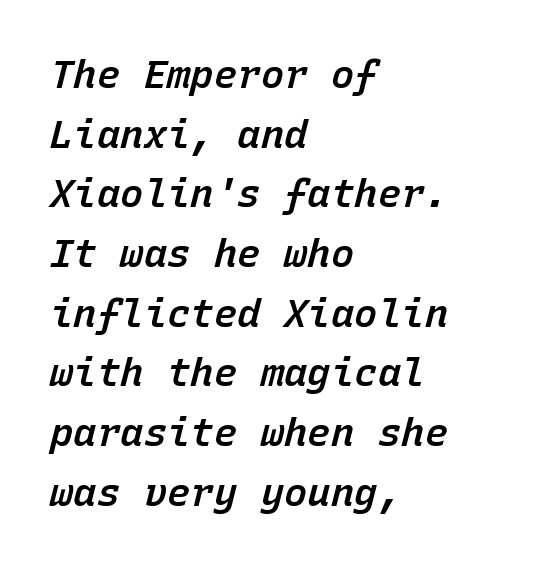
Q: Is the text bold? A: Semi-bold.
Q: Is the text italic (slanted)? A: Yes, it leans right by about 15 degrees.
Q: Is the text underlined? A: No.
Q: How is the paragraph aligned? A: Left-aligned.
Q: Is the spacing between letters normal or unusually wide? A: Normal.
Q: Is the spacing between lines tight, normal or loose? A: Normal.
Q: Width (condensed, normal, or wide)? A: Normal.
Q: Stroke contrast? A: Low.
Q: x-height? A: Medium.
Q: Monospaced? A: Yes.
